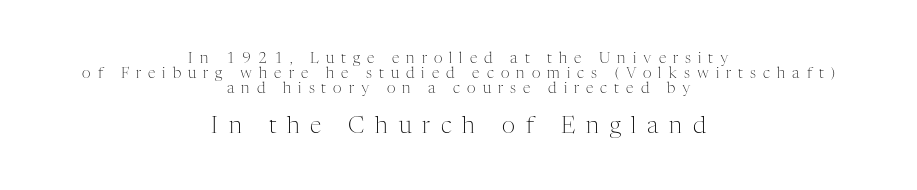
{"italic": "no", "bold": "no", "underline": "no", "align": "center", "line_spacing": "tight", "line_spacing_ratio": 1.01, "letter_spacing": "wide", "letter_spacing_em": 0.47, "larger_block": "second", "size_ratio": 1.53, "glyph_px": 23}
